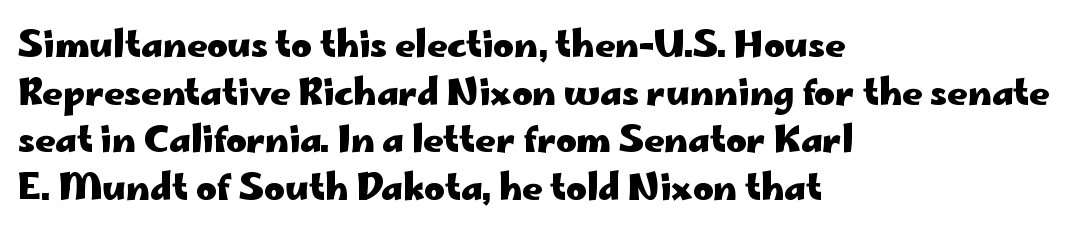
The image shows 35 px heavy, wide sans-serif type, upright; set left-aligned, normal line spacing (1.36x), normal letter spacing, not underlined; low stroke contrast and a small x-height.
